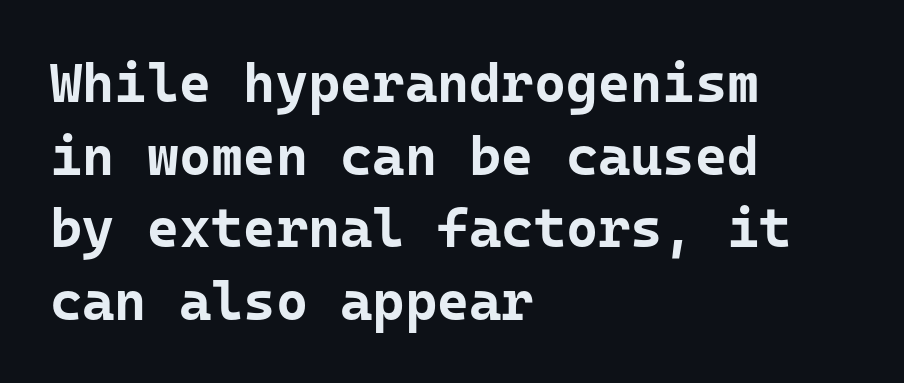
The image shows 55 px bold sans-serif type, upright, monospaced; set left-aligned, normal line spacing (1.32x), normal letter spacing, not underlined; low stroke contrast and a medium x-height.
